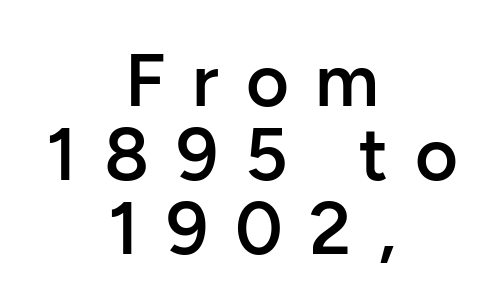
Q: Is the text bold? A: Semi-bold.
Q: Is the text italic (slanted)? A: No, it is upright.
Q: Is the typeface a serif or a sans-serif typeface? A: Sans-serif.
Q: Is the text underlined? A: No.
Q: How is the paragraph aligned? A: Centered.
Q: Is the spacing between letters normal or unusually wide? A: Unusually wide.
Q: Is the spacing between lines tight, normal or loose? A: Tight.
Q: Width (condensed, normal, or wide)? A: Normal.
Q: Stroke contrast? A: Low.
Q: x-height? A: Medium.
Q: Monospaced? A: No.
